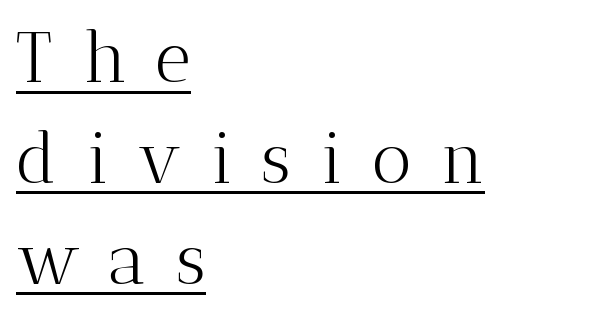
Stems and bowls with no extra thickness — not bold. The characters display serif detailing at their extremities. You can see a thin bar hugging the bottom of the glyphs. Baseline-to-baseline distance is the conventional proportion of letter height.
